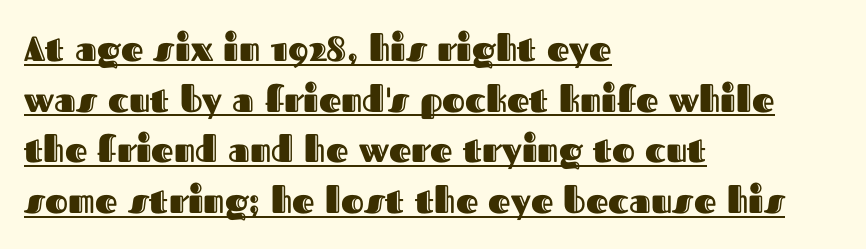
{"italic": "no", "width": "normal", "x_height": "medium", "monospaced": "no", "underline": "yes", "align": "left", "line_spacing": "normal", "line_spacing_ratio": 1.45, "letter_spacing": "normal", "letter_spacing_em": 0.0, "glyph_px": 35}
